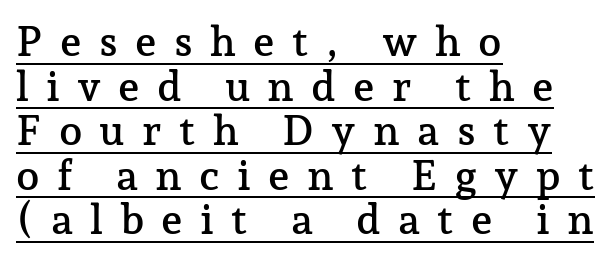
You can tell it's not italic because the verticals are truly vertical. Each new line begins almost immediately beneath the previous one. Letterform terminals end in serifs throughout the passage. Letter spacing: wide. Is this a fixed-width face? No — the glyphs have proportional, varying widths.
